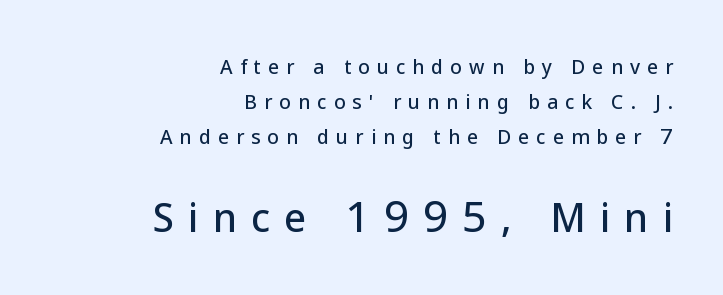
The image shows 38 px sans-serif type, upright; set right-aligned, line spacing 1.83x, unusually wide letter spacing (+0.37 em), not underlined; the second (bottom) block is 2.0x larger; low stroke contrast and a medium x-height.
